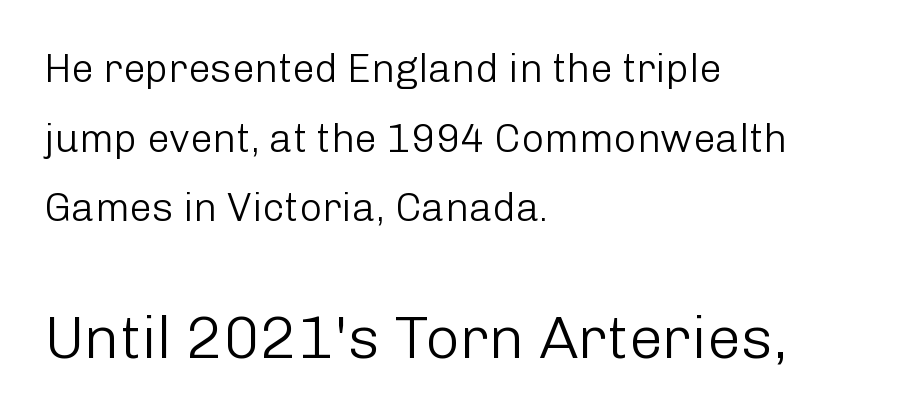
Q: Is the text bold? A: No.
Q: Is the text italic (slanted)? A: No, it is upright.
Q: Is the typeface a serif or a sans-serif typeface? A: Sans-serif.
Q: Is the text underlined? A: No.
Q: How is the paragraph aligned? A: Left-aligned.
Q: Is the spacing between letters normal or unusually wide? A: Normal.
Q: Which block of text is set in a larger size, the first (top) or the second (bottom)? A: The second (bottom) one.
Q: Width (condensed, normal, or wide)? A: Normal.
Q: Stroke contrast? A: Low.
Q: x-height? A: Medium.
Q: Monospaced? A: No.
